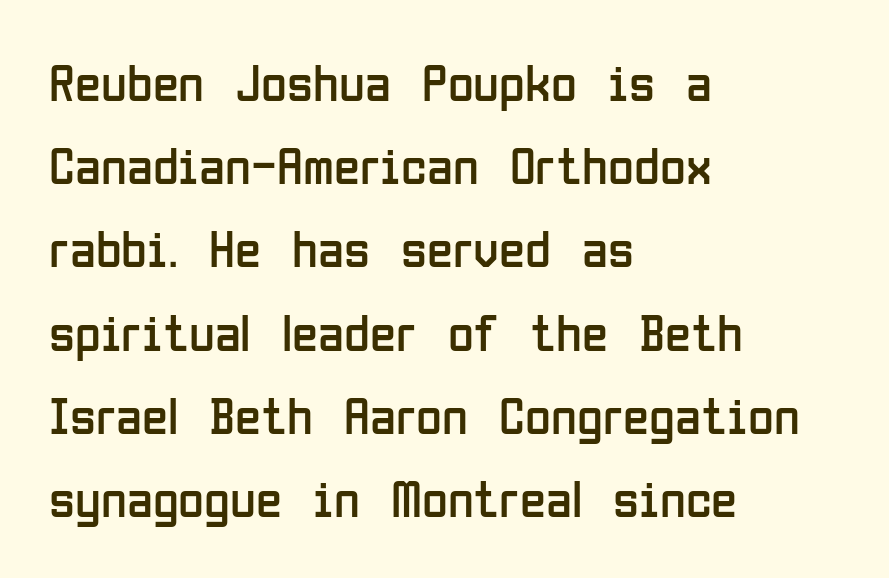
The space directly below the letters is spotless. Spacing verdict: proportional, widths tailored to each character. Type style note: lacks serifs. This rendering uses left alignment, leaving the right contour irregular. Nothing unusual about the tracking: characters are spaced as the font intends.
